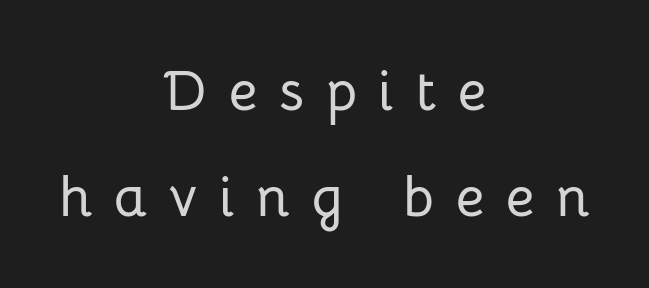
{"serif": "no", "italic": "no", "width": "normal", "stroke_contrast": "low", "x_height": "medium", "monospaced": "no", "underline": "no", "align": "center", "line_spacing_ratio": 1.89, "letter_spacing": "wide", "letter_spacing_em": 0.39, "glyph_px": 56}
